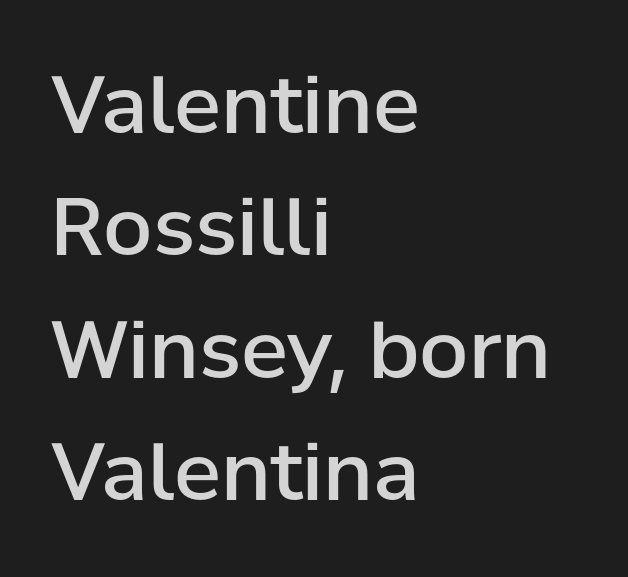
{"serif": "no", "italic": "no", "bold": "semi", "weight": "semibold", "width": "normal", "stroke_contrast": "low", "x_height": "medium", "monospaced": "no", "underline": "no", "align": "left", "line_spacing": "normal", "line_spacing_ratio": 1.55, "letter_spacing": "normal", "letter_spacing_em": 0.0, "glyph_px": 79}
